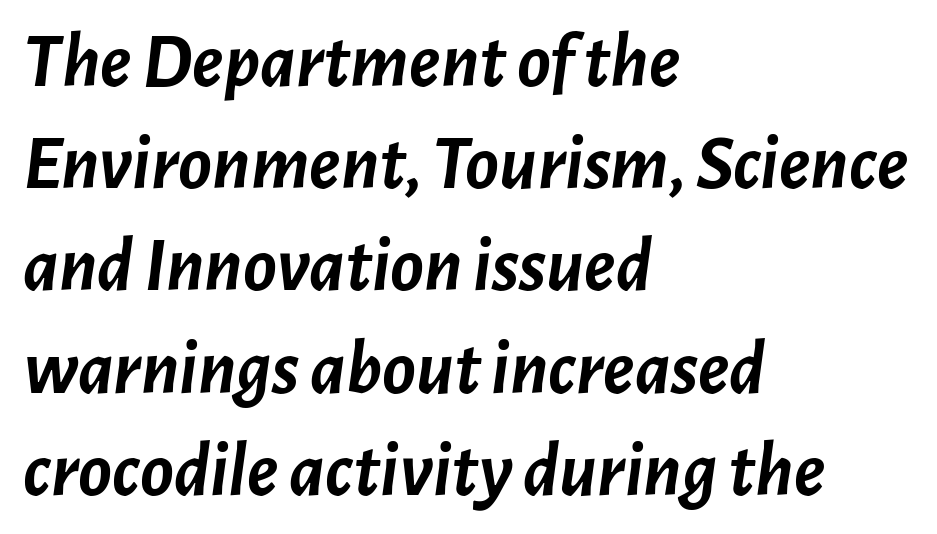
The typesetting leans heavy: a genuine bold. A bare baseline throughout the passage. Is there much room between lines? A standard amount, neither cramped nor airy. Proportional: the letters do not fall into vertical columns. Which margin do the lines hug? The left one — the right edge is uneven. The gaps between neighbouring characters are ordinary and unremarkable.
